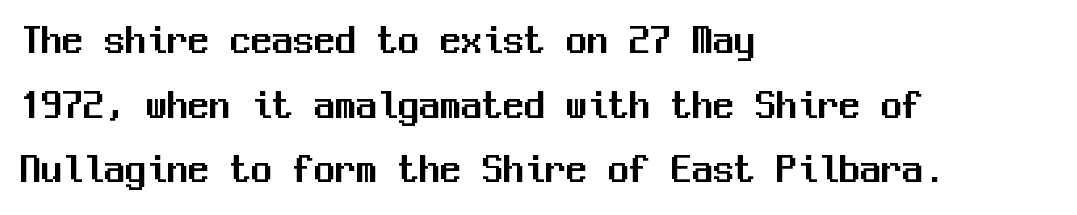
The image shows 42 px sans-serif type, upright, monospaced; set left-aligned, normal line spacing (1.54x), normal letter spacing, not underlined; medium stroke contrast and a medium x-height.
